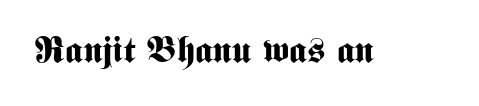
Q: Is the text bold? A: Yes.
Q: Is the text italic (slanted)? A: No, it is upright.
Q: Is the typeface a serif or a sans-serif typeface? A: Sans-serif.
Q: Is the text underlined? A: No.
Q: Is the spacing between letters normal or unusually wide? A: Normal.
Q: Width (condensed, normal, or wide)? A: Condensed.
Q: Stroke contrast? A: Medium.
Q: x-height? A: Medium.
Q: Monospaced? A: No.
